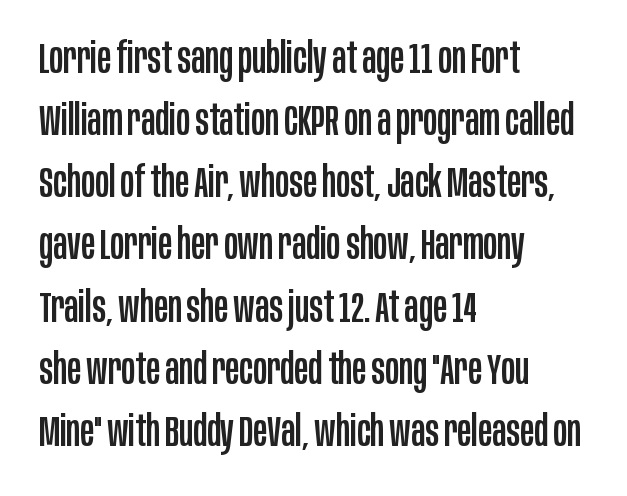
This rendering uses left alignment, leaving the right contour irregular. Has an underline been added? It has not. The typography opts for an upright posture over an oblique one. These lines are rendered in a variable-pitch font. The glyphs in this specimen are sans serif.
